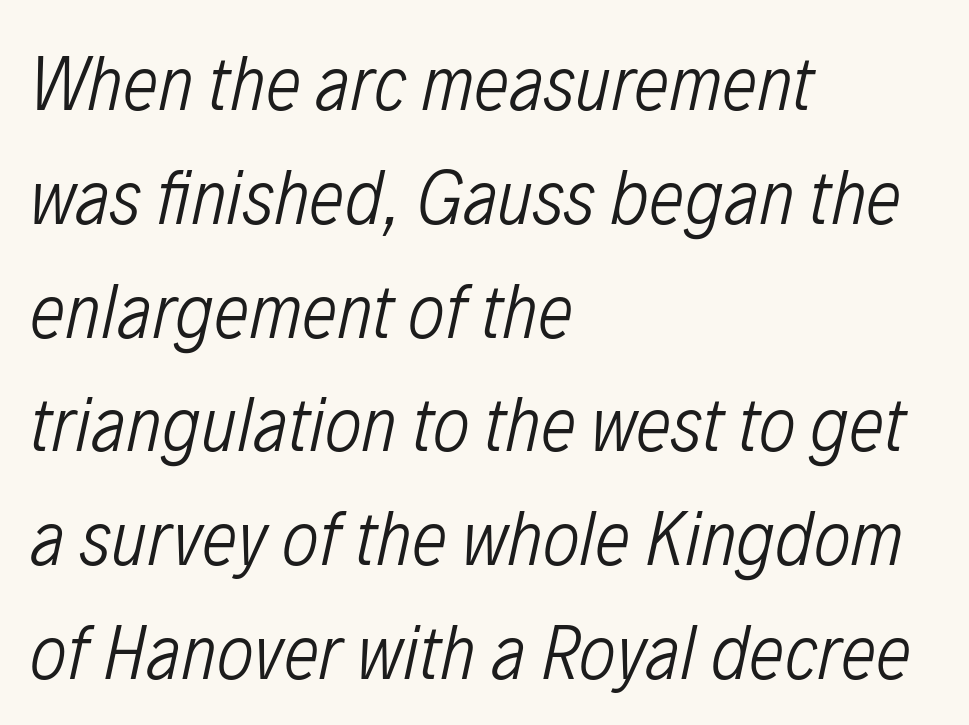
The strokes are not fattened; the text isn't bold. No word sits above an underline. Glyph-to-glyph distance matches everyday printed text. Leading matches the norm, producing a regular column. The typography opts for an oblique posture over an upright one. The letters advance in unequal steps, a hallmark of proportional type.
